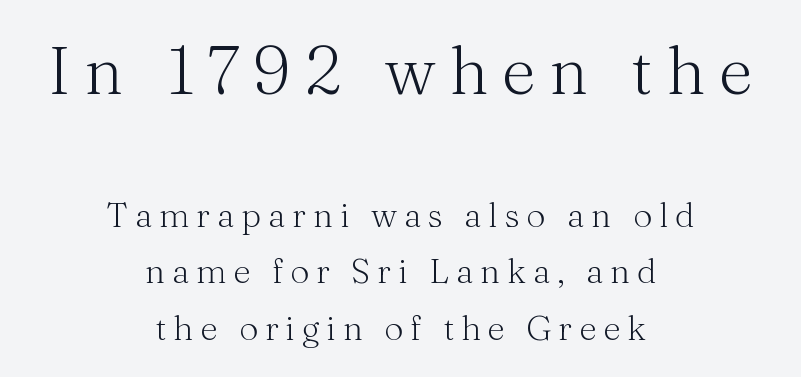
{"serif": "yes", "italic": "no", "bold": "no", "weight": "light", "width": "normal", "stroke_contrast": "medium", "x_height": "medium", "monospaced": "no", "underline": "no", "align": "center", "line_spacing": "normal", "line_spacing_ratio": 1.66, "letter_spacing": "wide", "letter_spacing_em": 0.2, "larger_block": "first", "size_ratio": 1.97, "glyph_px": 67}
